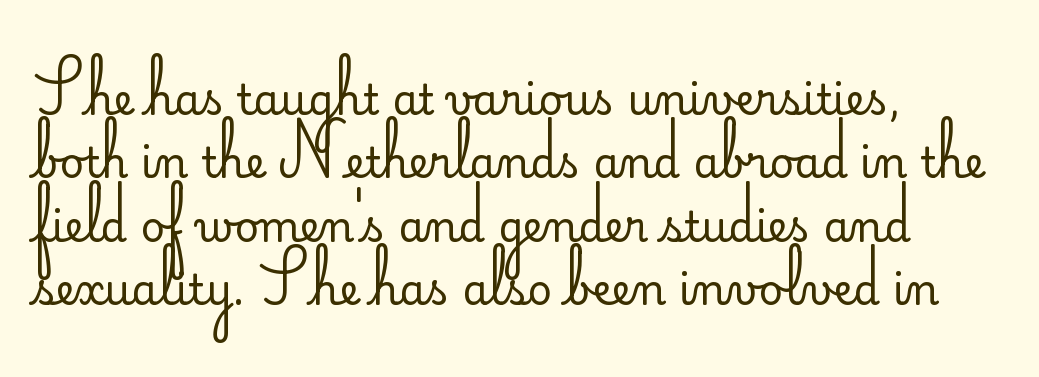
The foot of each line stays bare and open. Is this a sans? Yes — the strokes have no serifs. All the whitespace from short lines collects on the right. Summary of vertical rhythm: regular, with standard interline spacing.
